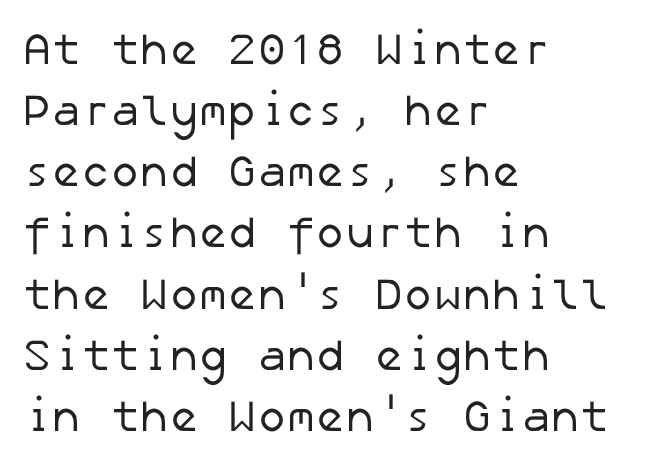
Q: Is the text bold? A: No.
Q: Is the typeface a serif or a sans-serif typeface? A: Sans-serif.
Q: Is the text underlined? A: No.
Q: How is the paragraph aligned? A: Left-aligned.
Q: Is the spacing between letters normal or unusually wide? A: Normal.
Q: Is the spacing between lines tight, normal or loose? A: Normal.
Q: Width (condensed, normal, or wide)? A: Normal.
Q: Stroke contrast? A: Low.
Q: x-height? A: Medium.
